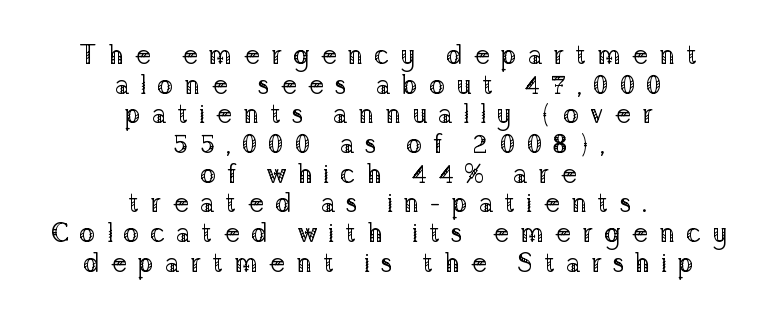
{"italic": "no", "bold": "no", "underline": "no", "align": "center", "line_spacing": "tight", "line_spacing_ratio": 1.1, "letter_spacing": "wide", "letter_spacing_em": 0.39, "glyph_px": 27}
